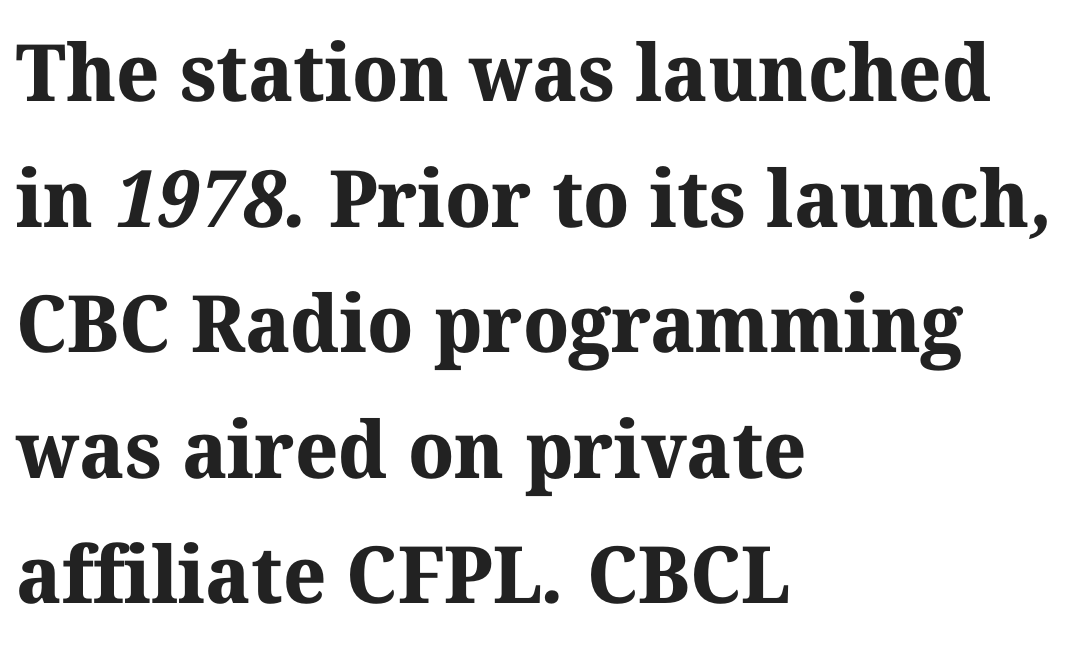
The font is running at its bold setting. Character widths vary here, with narrow letters taking less room than wide ones. Observe the serifs anchoring each vertical stroke in this sample. The lines are quadded left.
